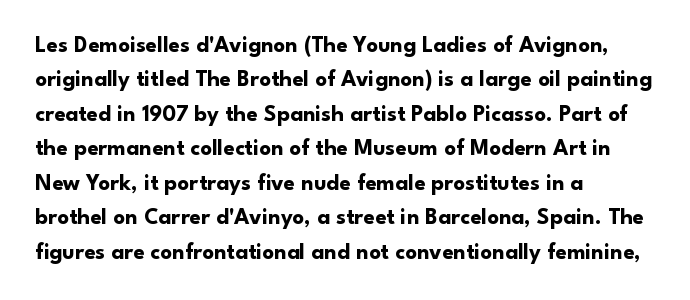
{"italic": "no", "bold": "yes", "underline": "no", "align": "left", "line_spacing": "normal", "line_spacing_ratio": 1.5, "letter_spacing": "normal", "letter_spacing_em": 0.0, "glyph_px": 23}
